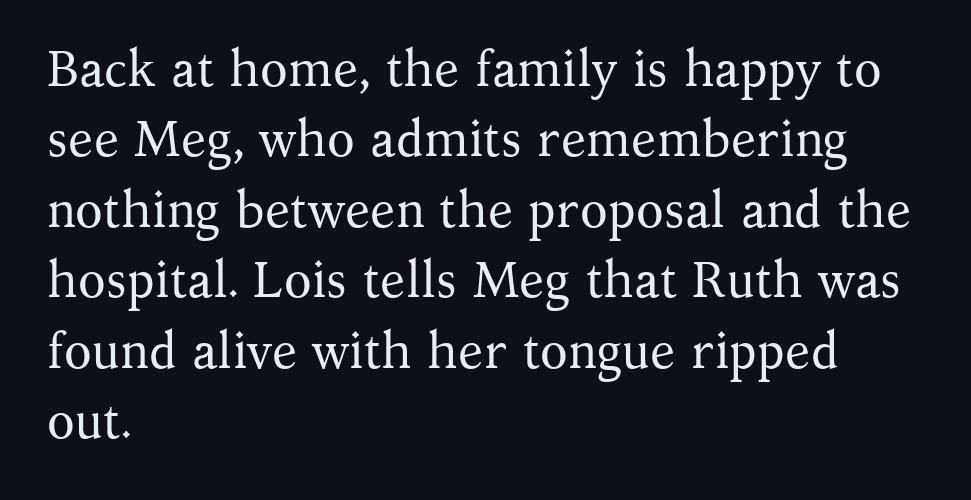
Q: Is the text bold? A: No.
Q: Is the text italic (slanted)? A: No, it is upright.
Q: Is the typeface a serif or a sans-serif typeface? A: Serif.
Q: Is the text underlined? A: No.
Q: How is the paragraph aligned? A: Left-aligned.
Q: Is the spacing between letters normal or unusually wide? A: Normal.
Q: Is the spacing between lines tight, normal or loose? A: Normal.
Q: Width (condensed, normal, or wide)? A: Normal.
Q: Stroke contrast? A: Medium.
Q: x-height? A: Medium.
Q: Monospaced? A: No.
